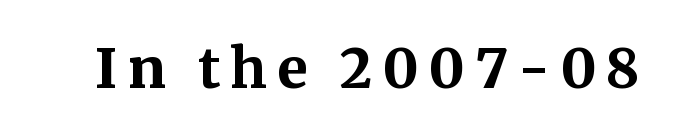
Q: Is the text bold? A: Yes.
Q: Is the text italic (slanted)? A: No, it is upright.
Q: Is the typeface a serif or a sans-serif typeface? A: Serif.
Q: Is the text underlined? A: No.
Q: Width (condensed, normal, or wide)? A: Normal.
Q: Stroke contrast? A: Medium.
Q: x-height? A: Medium.
Q: Monospaced? A: No.
